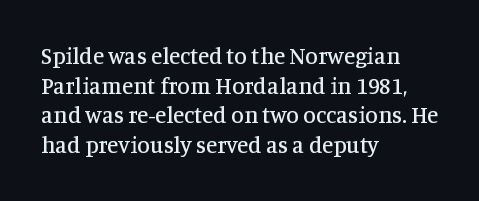
Q: Is the text italic (slanted)? A: No, it is upright.
Q: Is the text underlined? A: No.
Q: How is the paragraph aligned? A: Left-aligned.
Q: Is the spacing between letters normal or unusually wide? A: Normal.
Q: Is the spacing between lines tight, normal or loose? A: Normal.
